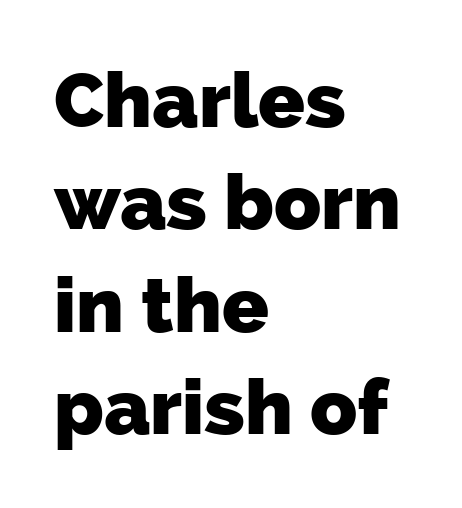
{"serif": "no", "bold": "yes", "weight": "heavy", "width": "normal", "stroke_contrast": "low", "x_height": "medium", "monospaced": "no", "underline": "no", "align": "left", "line_spacing": "normal", "line_spacing_ratio": 1.33, "letter_spacing": "normal", "letter_spacing_em": 0.0, "glyph_px": 77}
